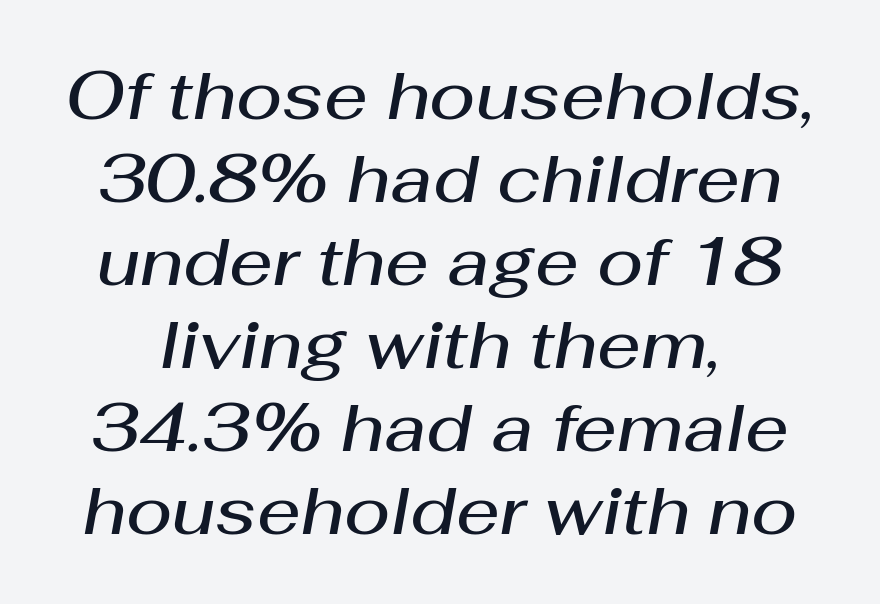
Q: Is the text bold? A: Semi-bold.
Q: Is the text italic (slanted)? A: Yes, it leans right by about 10 degrees.
Q: Is the text underlined? A: No.
Q: Is the spacing between letters normal or unusually wide? A: Normal.
Q: Width (condensed, normal, or wide)? A: Normal.
Q: Stroke contrast? A: Medium.
Q: x-height? A: Medium.
Q: Monospaced? A: No.
